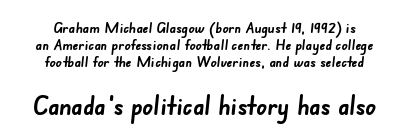
{"bold": "yes", "underline": "no", "line_spacing": "tight", "line_spacing_ratio": 1.12, "letter_spacing": "normal", "letter_spacing_em": 0.0, "larger_block": "second", "size_ratio": 1.73, "glyph_px": 26}
